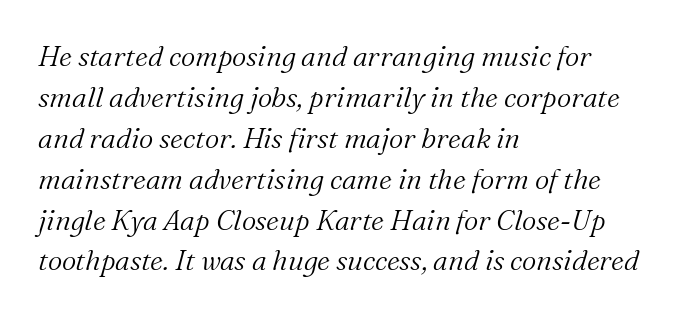
The image shows 28 px light serif type, italic (leaning right); set left-aligned, normal line spacing (1.46x), normal letter spacing, not underlined; medium stroke contrast and a medium x-height.
